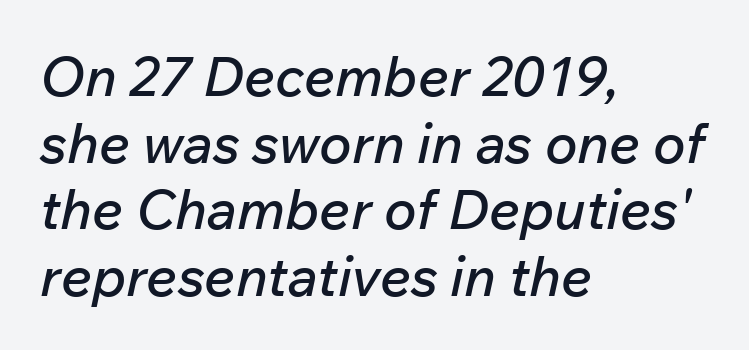
Q: Is the text italic (slanted)? A: Yes, it leans right by about 12 degrees.
Q: Is the text underlined? A: No.
Q: How is the paragraph aligned? A: Left-aligned.
Q: Is the spacing between letters normal or unusually wide? A: Normal.
Q: Width (condensed, normal, or wide)? A: Normal.
Q: Stroke contrast? A: Low.
Q: x-height? A: Medium.
Q: Monospaced? A: No.
